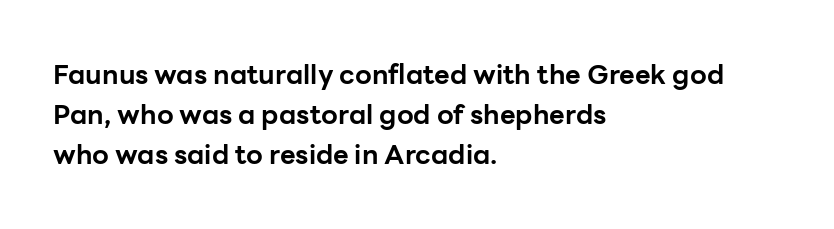
A student would call this left alignment; a typographer would say flush left, rag right. Lines of text with bare space underneath. Does the weight exceed regular? Yes, all the way to bold. Posture: vertical. The rows are spaced the way most documents space them. In terms of letterspacing, this is plain default setting.
